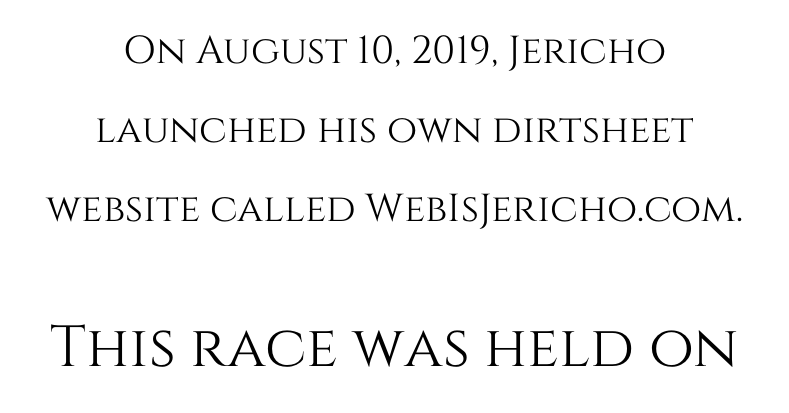
The image shows 58 px text type, upright; set centered, loose line spacing (2.03x), normal letter spacing, not underlined; the second (bottom) block is 1.49x larger; medium stroke contrast and a large x-height.
